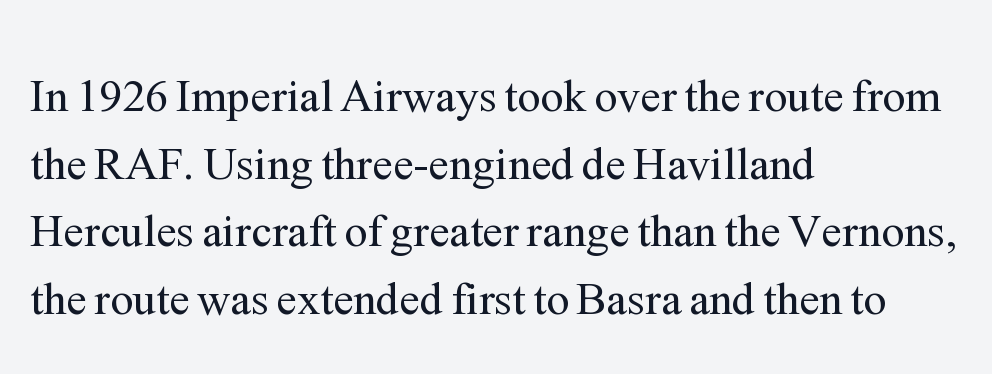
The letters advance in unequal steps, a hallmark of proportional type. Which margin do the lines hug? The left one — the right edge is uneven. There is no visible air inserted between adjacent glyphs. The passage shown is not bold in any degree.
